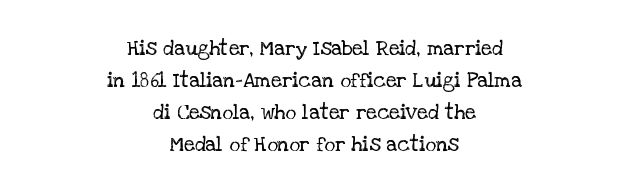
The image shows 21 px text type, upright; set centered, normal line spacing (1.52x), normal letter spacing, not underlined.
